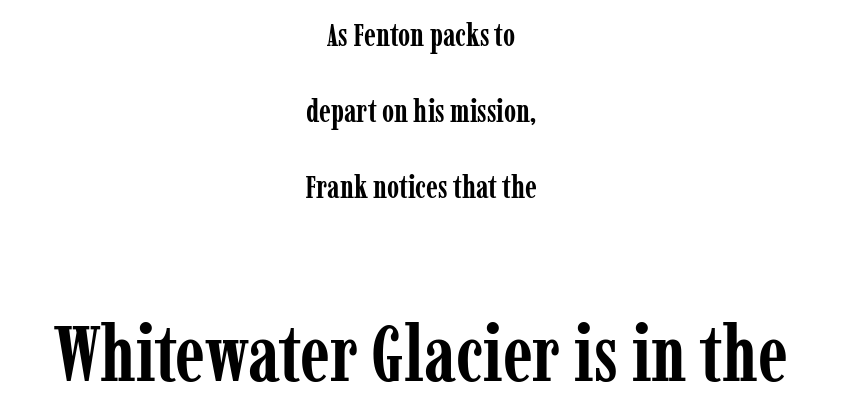
Q: Is the text bold? A: Yes.
Q: Is the text italic (slanted)? A: No, it is upright.
Q: Is the typeface a serif or a sans-serif typeface? A: Serif.
Q: Is the text underlined? A: No.
Q: How is the paragraph aligned? A: Centered.
Q: Is the spacing between letters normal or unusually wide? A: Normal.
Q: Is the spacing between lines tight, normal or loose? A: Loose.
Q: Which block of text is set in a larger size, the first (top) or the second (bottom)? A: The second (bottom) one.
Q: Width (condensed, normal, or wide)? A: Condensed.
Q: Stroke contrast? A: Low.
Q: x-height? A: Medium.
Q: Monospaced? A: No.
